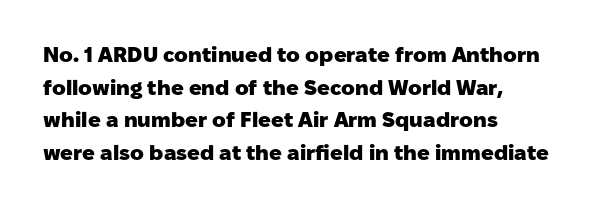
The rendering anchors every line to the left-hand side. In terms of posture, this sample is upright. This sample uses plain, unmodified letter spacing. The gap between lines stays unmarked.
